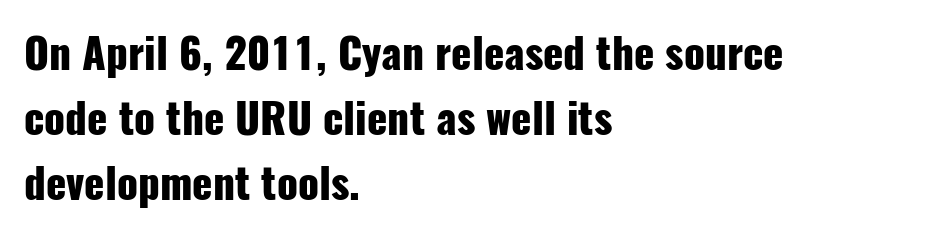
{"serif": "no", "italic": "no", "bold": "yes", "weight": "heavy", "width": "condensed", "stroke_contrast": "low", "x_height": "medium", "monospaced": "no", "underline": "no", "align": "left", "line_spacing": "normal", "line_spacing_ratio": 1.55, "letter_spacing": "normal", "letter_spacing_em": 0.0, "glyph_px": 42}
